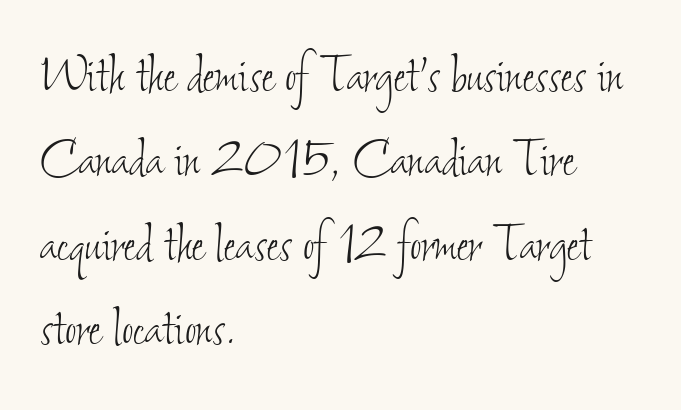
A typesetter would call this proportional, since set widths differ per character. Any mark beneath the type? The region is blank. The passage is arranged the way most books set body copy — flush left. Weight class: somewhere from thin through regular.
